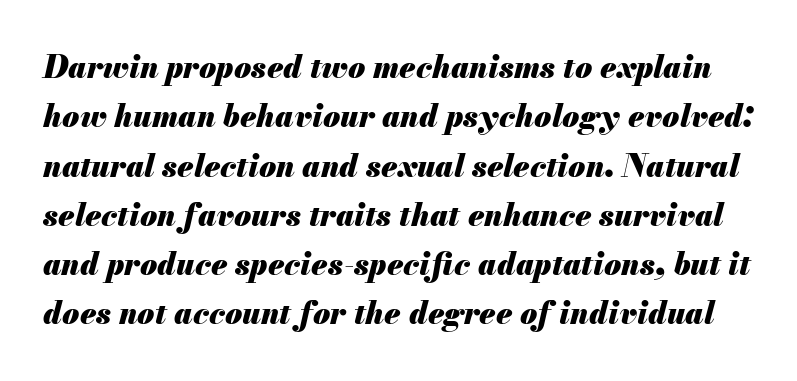
I'd describe the lettering as bold — thick and assertive. The block of text has a typical density, with ordinary space between rows. Is this a fixed-width face? No — the glyphs have proportional, varying widths. Quick note: italic. Type without underlining.
